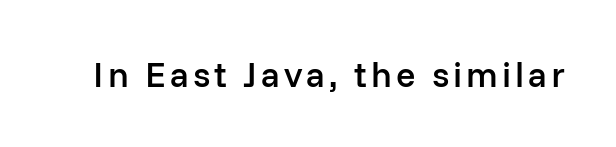
Q: Is the text bold? A: Semi-bold.
Q: Is the text italic (slanted)? A: No, it is upright.
Q: Is the typeface a serif or a sans-serif typeface? A: Sans-serif.
Q: Is the text underlined? A: No.
Q: Width (condensed, normal, or wide)? A: Normal.
Q: Stroke contrast? A: Low.
Q: x-height? A: Medium.
Q: Monospaced? A: No.
